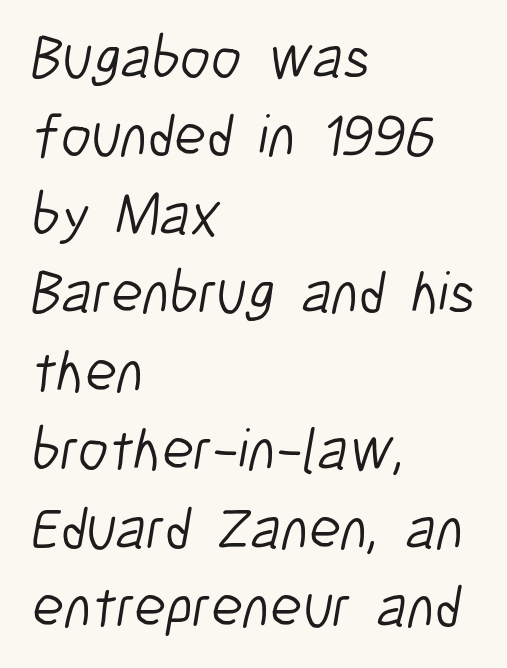
The line texture is even and compact thanks to regular tracking. Think of a printed novel: that variable character pitch is what you see here. Layout note: lines flush left. The vertical gap from one line to the next is medium. Only glyphs here, with clear space below each row.
